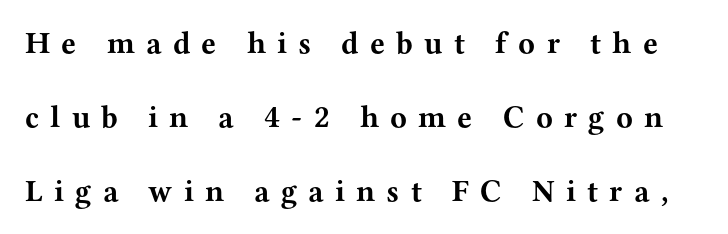
The image shows 31 px bold, wide serif type, upright; set loose line spacing (2.38x), unusually wide letter spacing (+0.36 em), not underlined; medium stroke contrast and a medium x-height.
